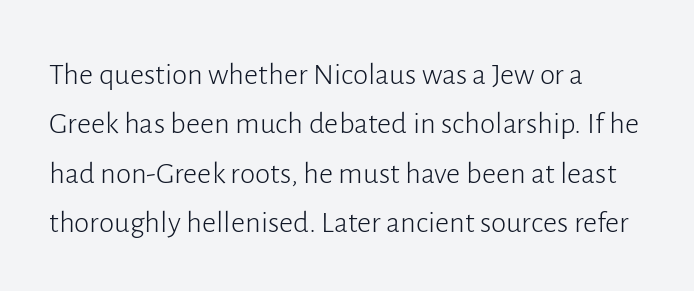
{"serif": "no", "italic": "no", "bold": "no", "weight": "light", "width": "normal", "stroke_contrast": "low", "x_height": "medium", "monospaced": "no", "underline": "no", "align": "left", "line_spacing": "normal", "line_spacing_ratio": 1.59, "letter_spacing": "normal", "letter_spacing_em": 0.0, "glyph_px": 31}
